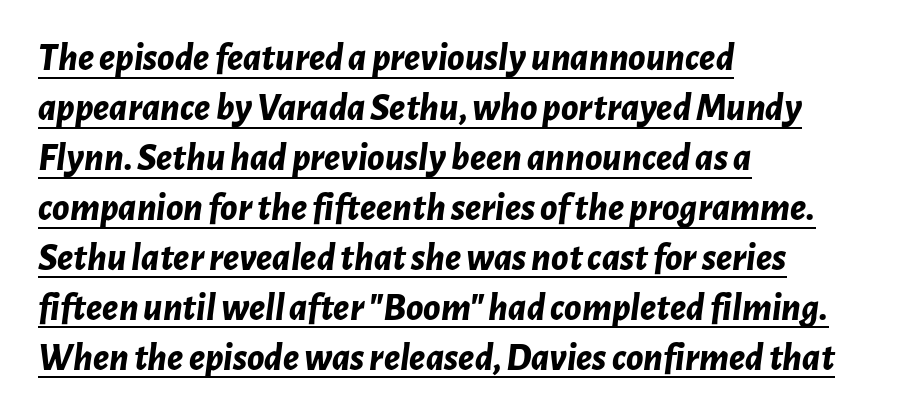
Q: Is the text bold? A: Yes.
Q: Is the text italic (slanted)? A: Yes, it leans right by about 7 degrees.
Q: Is the text underlined? A: Yes.
Q: How is the paragraph aligned? A: Left-aligned.
Q: Is the spacing between letters normal or unusually wide? A: Normal.
Q: Is the spacing between lines tight, normal or loose? A: Normal.
Q: Width (condensed, normal, or wide)? A: Normal.
Q: Stroke contrast? A: Low.
Q: x-height? A: Medium.
Q: Monospaced? A: No.
